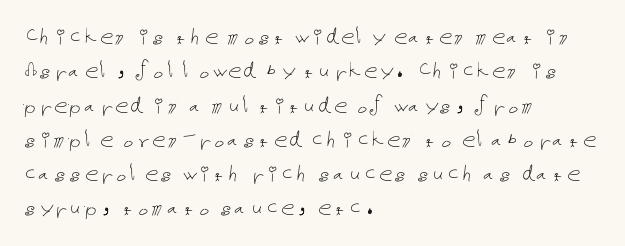
The letterforms sit at book weight or below. Honestly, the letter spacing is just normal — you wouldn't notice it. The type sits square on the baseline with zero lean. Unmarked baselines from the first word to the last. The text block is weighted toward the left margin, trailing off unevenly rightward. The designer left line spacing at the default.
